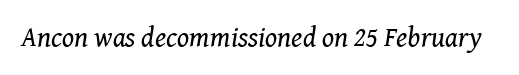
Q: Is the text bold? A: No.
Q: Is the text italic (slanted)? A: Yes, it leans right by about 8 degrees.
Q: Is the typeface a serif or a sans-serif typeface? A: Serif.
Q: Is the text underlined? A: No.
Q: Is the spacing between letters normal or unusually wide? A: Normal.
Q: Width (condensed, normal, or wide)? A: Normal.
Q: Stroke contrast? A: Medium.
Q: x-height? A: Medium.
Q: Monospaced? A: No.
